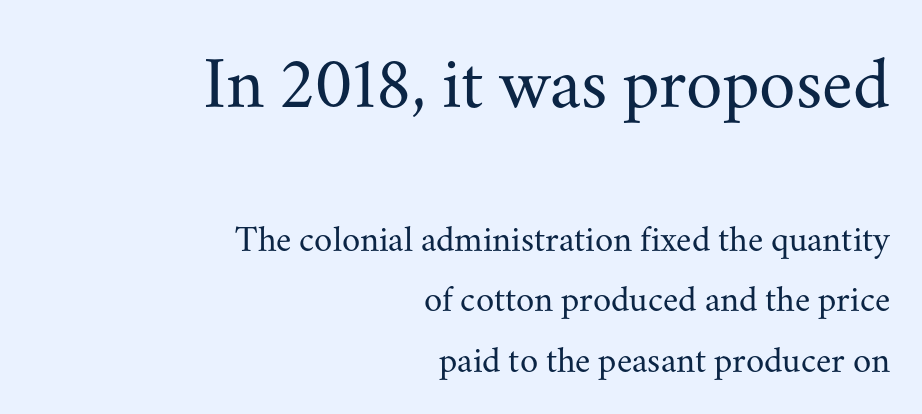
Q: Is the text bold? A: No.
Q: Is the text italic (slanted)? A: No, it is upright.
Q: Is the typeface a serif or a sans-serif typeface? A: Serif.
Q: Is the text underlined? A: No.
Q: How is the paragraph aligned? A: Right-aligned.
Q: Is the spacing between letters normal or unusually wide? A: Normal.
Q: Is the spacing between lines tight, normal or loose? A: Normal.
Q: Which block of text is set in a larger size, the first (top) or the second (bottom)? A: The first (top) one.
Q: Width (condensed, normal, or wide)? A: Normal.
Q: Stroke contrast? A: Medium.
Q: x-height? A: Small.
Q: Monospaced? A: No.
